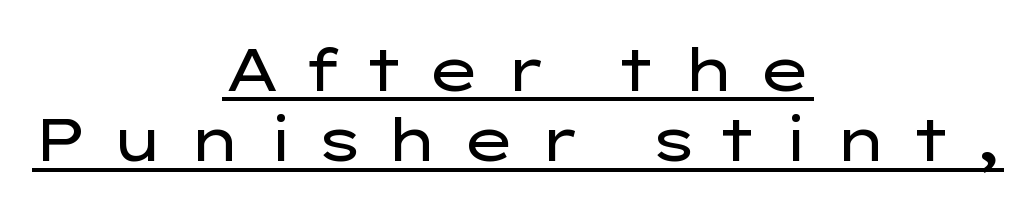
{"serif": "no", "italic": "no", "bold": "no", "weight": "regular", "width": "wide", "stroke_contrast": "low", "x_height": "medium", "monospaced": "no", "underline": "yes", "align": "center", "line_spacing_ratio": 1.19, "letter_spacing": "wide", "letter_spacing_em": 0.33, "glyph_px": 59}
